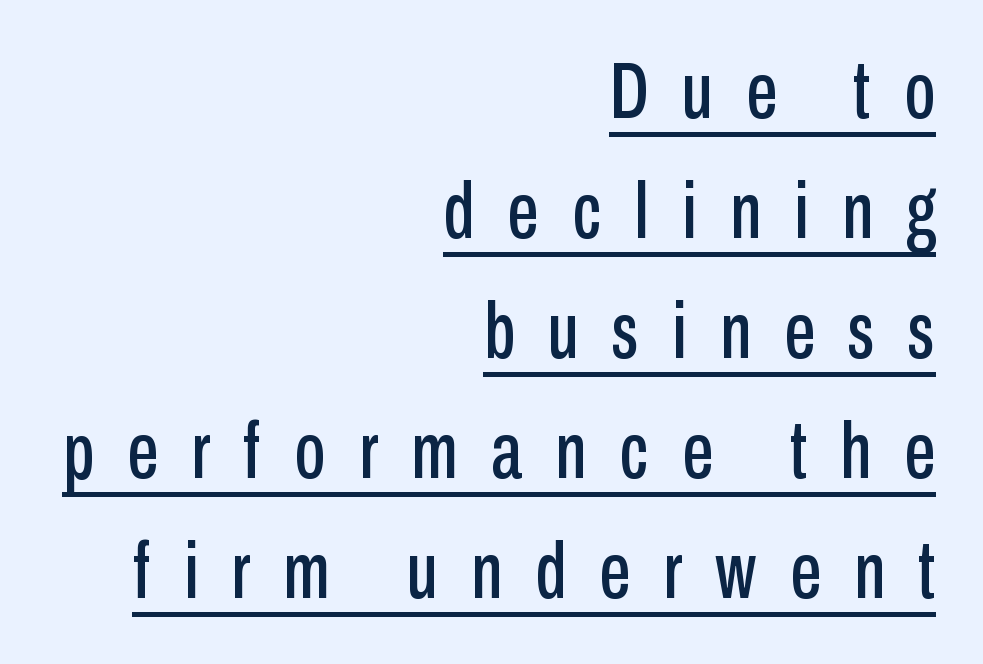
The image shows 79 px condensed sans-serif type, upright; set right-aligned, normal line spacing (1.52x), unusually wide letter spacing (+0.42 em), underlined; low stroke contrast and a medium x-height.
